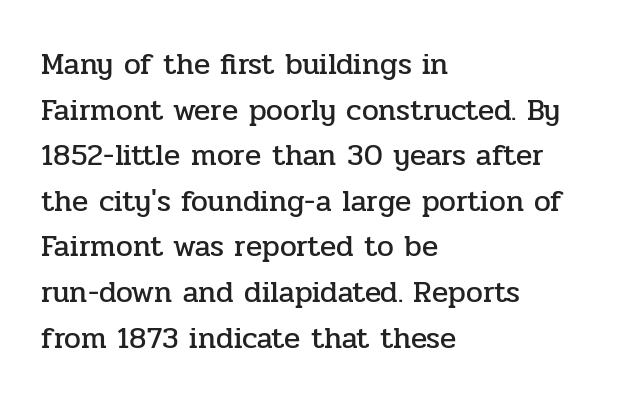
{"serif": "yes", "italic": "no", "width": "normal", "stroke_contrast": "low", "x_height": "medium", "monospaced": "no", "underline": "no", "align": "left", "line_spacing": "normal", "line_spacing_ratio": 1.52, "letter_spacing": "normal", "letter_spacing_em": 0.0, "glyph_px": 30}
